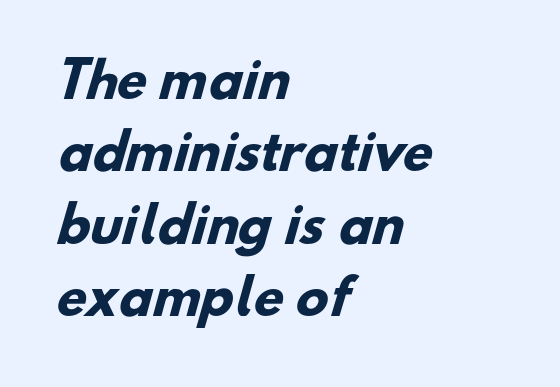
The image shows 48 px heavy sans-serif type; set left-aligned, normal line spacing (1.51x), normal letter spacing, not underlined; low stroke contrast and a small x-height.
